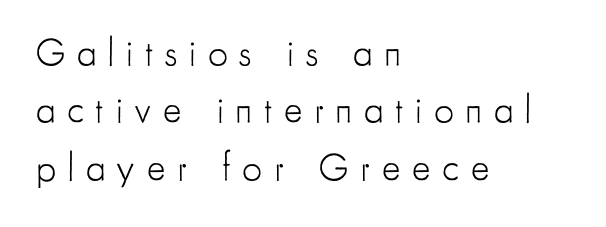
The image shows 39 px light, condensed sans-serif type, upright; set left-aligned, normal line spacing (1.47x), unusually wide letter spacing (+0.3 em), not underlined; low stroke contrast and a small x-height.
